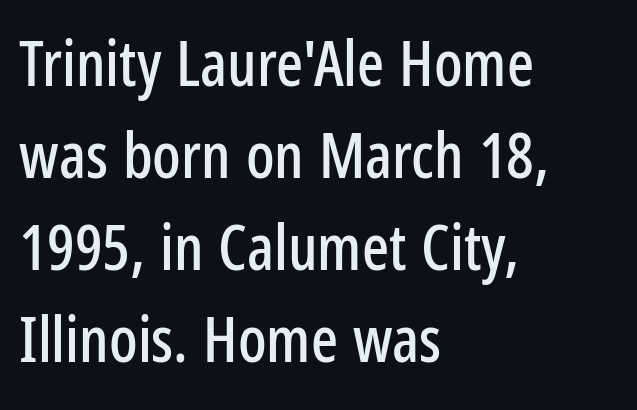
Interline gaps are of average width in this sample. In terms of letterform style, serifs are entirely absent. The rendering keeps characters at their native spacing. This sample uses an upright cut, with every glyph sitting square on the baseline. The glyphs are unaccompanied by any horizontal stroke below them.
